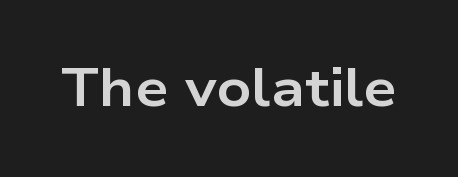
The image shows 53 px bold, wide sans-serif type, upright; set normal letter spacing, not underlined; low stroke contrast and a medium x-height.
